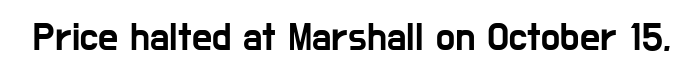
A typesetter would call this zero additional tracking. The rendering uses natural spacing where letterforms have individual widths. No feet cap the strokes, marking this as sans-serif type. These lines were composed using upright roman letters.
